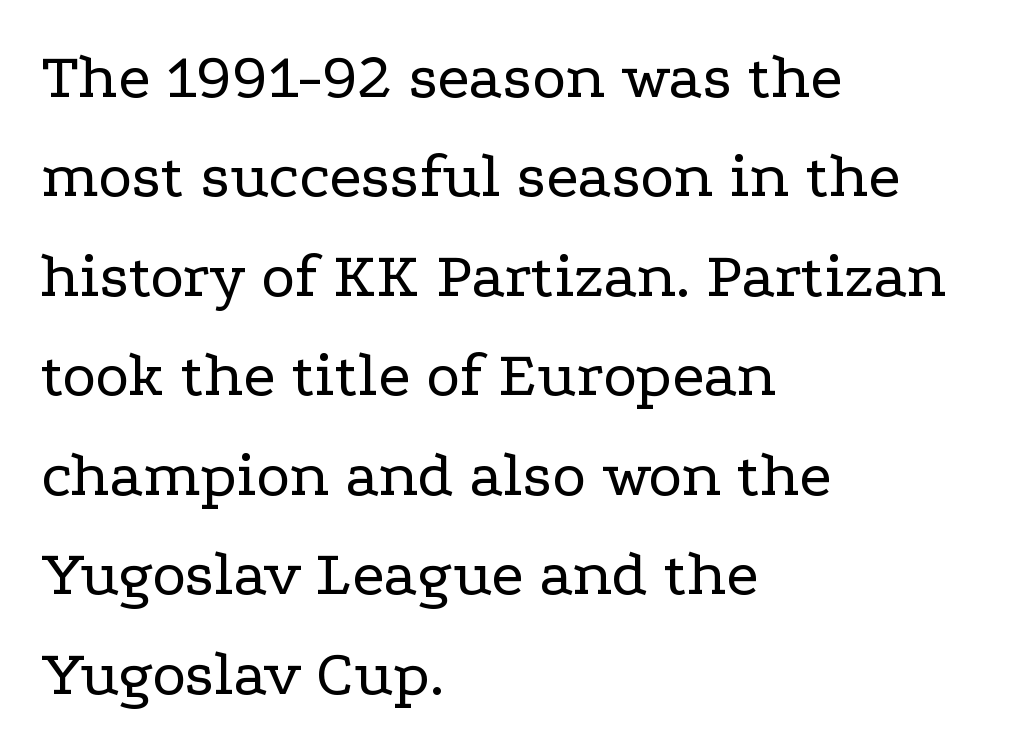
Q: Is the text bold? A: No.
Q: Is the text italic (slanted)? A: No, it is upright.
Q: Is the typeface a serif or a sans-serif typeface? A: Serif.
Q: Is the text underlined? A: No.
Q: How is the paragraph aligned? A: Left-aligned.
Q: Is the spacing between letters normal or unusually wide? A: Normal.
Q: Is the spacing between lines tight, normal or loose? A: Normal.
Q: Width (condensed, normal, or wide)? A: Wide.
Q: Stroke contrast? A: Low.
Q: x-height? A: Medium.
Q: Monospaced? A: No.
